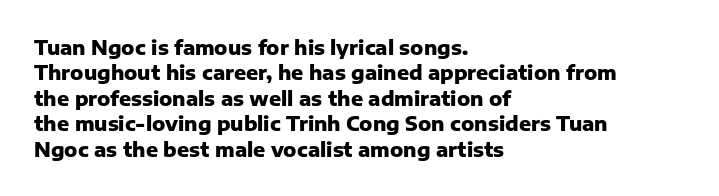
Characters follow at the spacing the type designer built in. What's the leading like? Ordinary, nothing unusual. Horizontal alignment here is leftward, the default for most running prose. The words here are not underlined. The typesetting leans heavy: a genuine bold.
